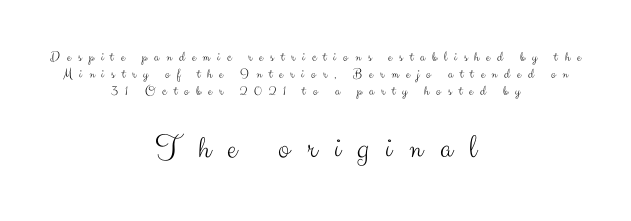
Q: Is the text bold? A: No.
Q: Is the text italic (slanted)? A: Yes.
Q: Is the typeface a serif or a sans-serif typeface? A: Sans-serif.
Q: Is the text underlined? A: No.
Q: How is the paragraph aligned? A: Centered.
Q: Is the spacing between letters normal or unusually wide? A: Unusually wide.
Q: Which block of text is set in a larger size, the first (top) or the second (bottom)? A: The second (bottom) one.
Q: Width (condensed, normal, or wide)? A: Normal.
Q: Stroke contrast? A: Medium.
Q: x-height? A: Small.
Q: Monospaced? A: No.
